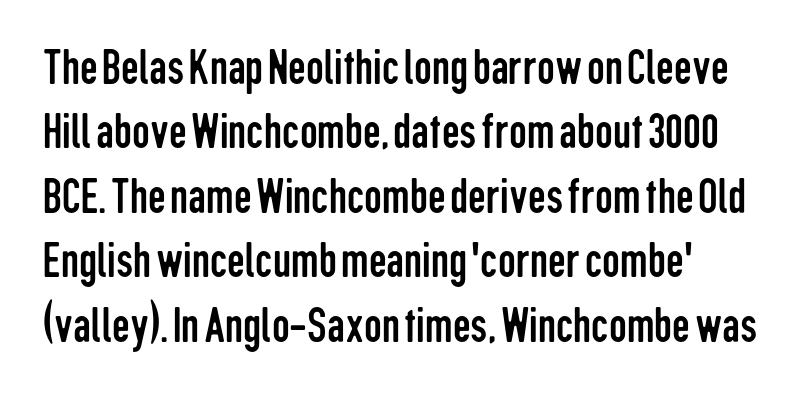
{"serif": "no", "italic": "no", "bold": "no", "weight": "regular", "width": "condensed", "stroke_contrast": "low", "x_height": "medium", "monospaced": "no", "underline": "no", "line_spacing": "normal", "line_spacing_ratio": 1.29, "letter_spacing": "normal", "letter_spacing_em": 0.0, "glyph_px": 50}
